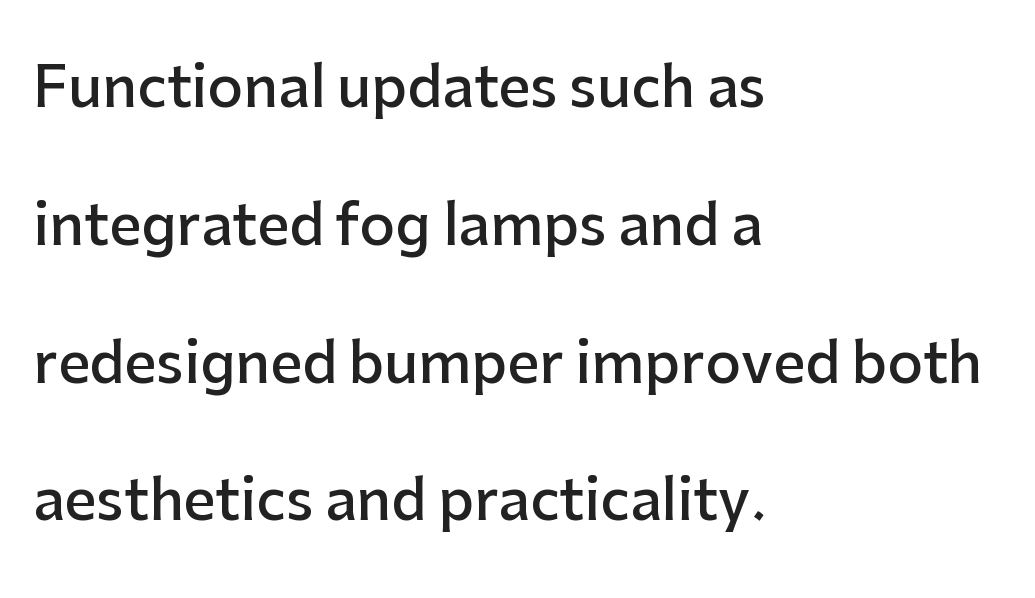
{"serif": "no", "italic": "no", "bold": "semi", "weight": "semibold", "width": "normal", "stroke_contrast": "low", "x_height": "medium", "monospaced": "no", "underline": "no", "align": "left", "line_spacing": "loose", "line_spacing_ratio": 2.46, "letter_spacing": "normal", "letter_spacing_em": 0.0, "glyph_px": 56}
